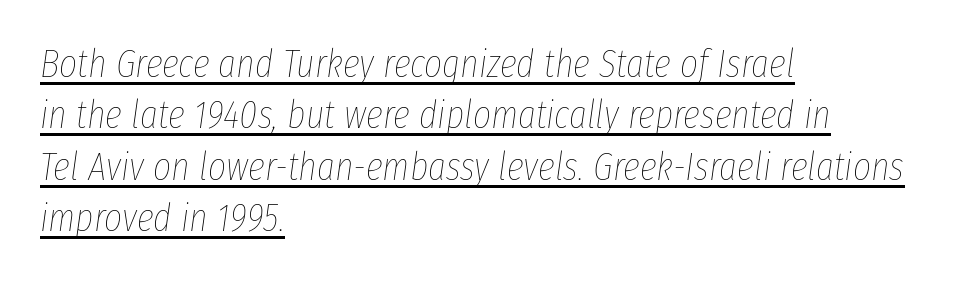
Q: Is the text bold? A: No.
Q: Is the text italic (slanted)? A: Yes, it leans right by about 8 degrees.
Q: Is the text underlined? A: Yes.
Q: How is the paragraph aligned? A: Left-aligned.
Q: Is the spacing between letters normal or unusually wide? A: Normal.
Q: Is the spacing between lines tight, normal or loose? A: Normal.
Q: Width (condensed, normal, or wide)? A: Condensed.
Q: Stroke contrast? A: Low.
Q: x-height? A: Medium.
Q: Monospaced? A: No.
